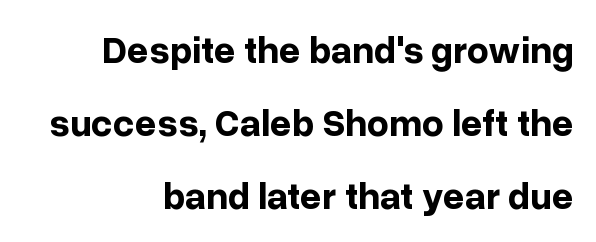
Q: Is the text bold? A: Yes.
Q: Is the text italic (slanted)? A: No, it is upright.
Q: Is the typeface a serif or a sans-serif typeface? A: Sans-serif.
Q: Is the text underlined? A: No.
Q: How is the paragraph aligned? A: Right-aligned.
Q: Is the spacing between letters normal or unusually wide? A: Normal.
Q: Is the spacing between lines tight, normal or loose? A: Loose.
Q: Width (condensed, normal, or wide)? A: Normal.
Q: Stroke contrast? A: Low.
Q: x-height? A: Medium.
Q: Monospaced? A: No.
